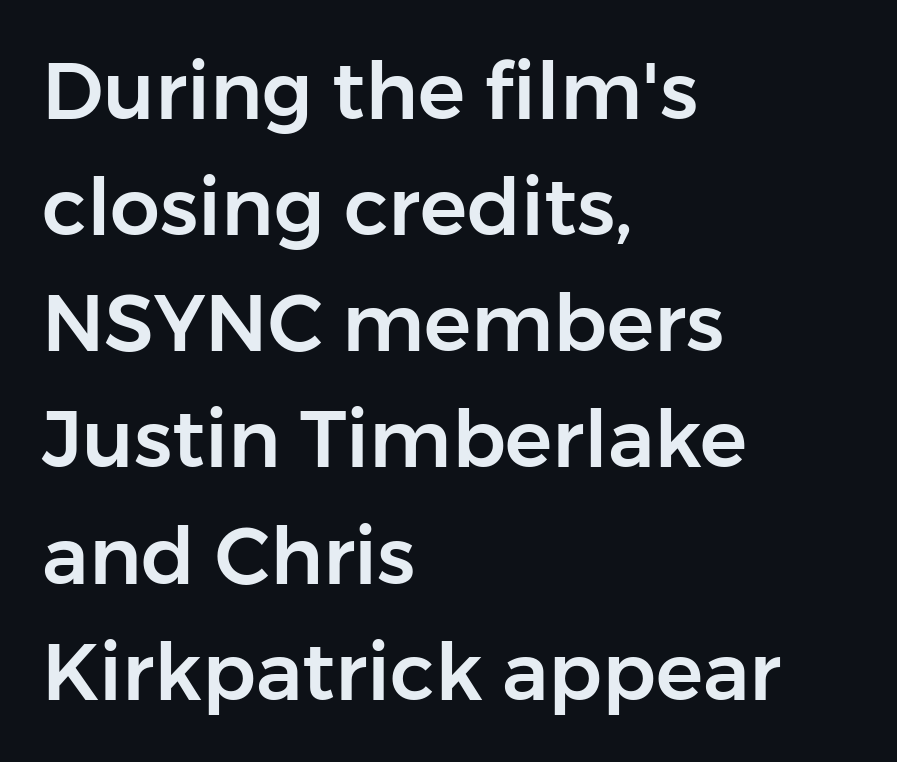
The glyphs are unaccompanied by any horizontal stroke below them. Unlike a traditional serif, this face leaves its strokes unadorned. Proportional: the letters do not fall into vertical columns. A student would call this left alignment; a typographer would say flush left, rag right.
